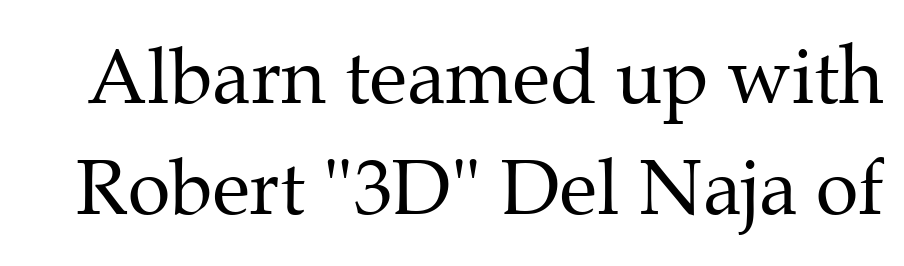
Q: Is the text bold? A: No.
Q: Is the text italic (slanted)? A: No, it is upright.
Q: Is the typeface a serif or a sans-serif typeface? A: Serif.
Q: Is the text underlined? A: No.
Q: Is the spacing between letters normal or unusually wide? A: Normal.
Q: Is the spacing between lines tight, normal or loose? A: Normal.
Q: Width (condensed, normal, or wide)? A: Normal.
Q: Stroke contrast? A: Medium.
Q: x-height? A: Medium.
Q: Monospaced? A: No.
